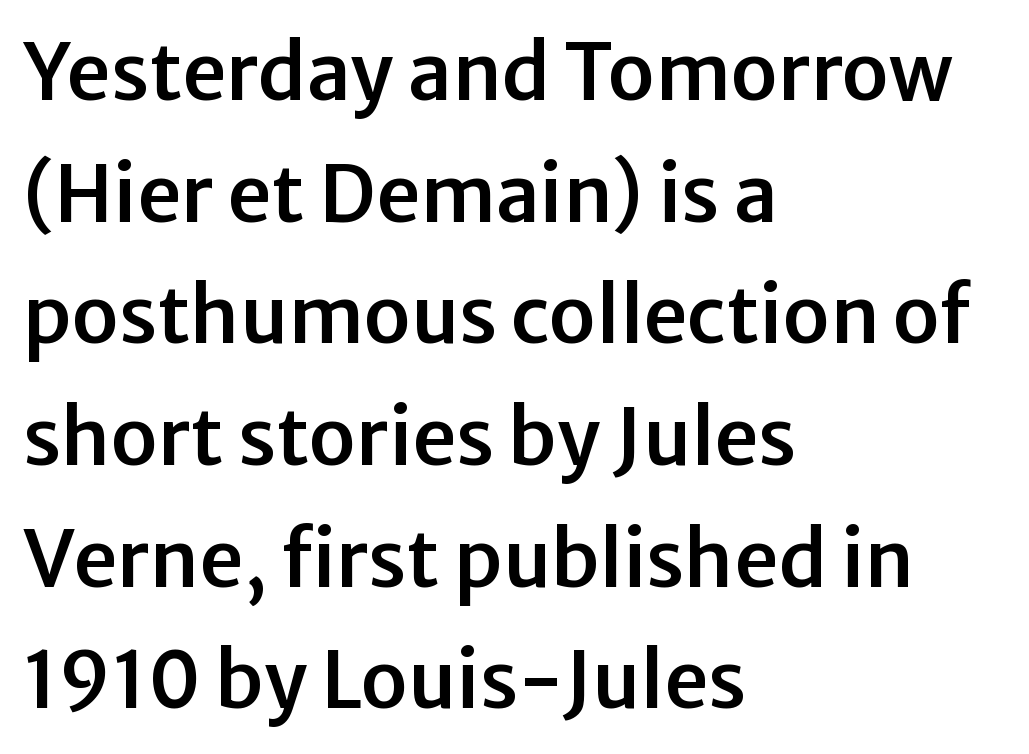
The image shows 78 px sans-serif type, upright; set left-aligned, normal line spacing (1.56x), normal letter spacing, not underlined; low stroke contrast and a medium x-height.
